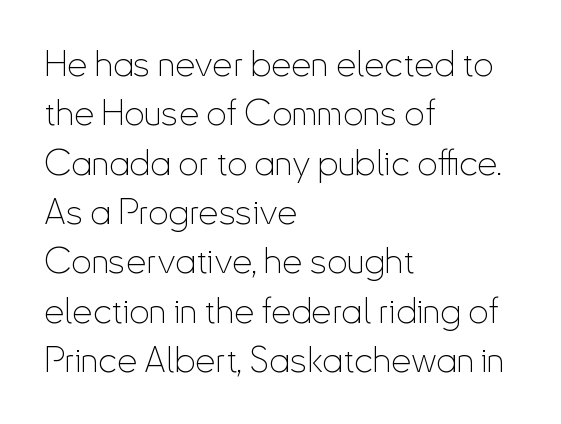
In CSS terms this would be text-align: left. Vertical spacing — default. The passage shown is typed in a proportional face where columns would drift. Beneath every word, the page is bare. Is the type heavy? It reads as light-to-regular instead.
